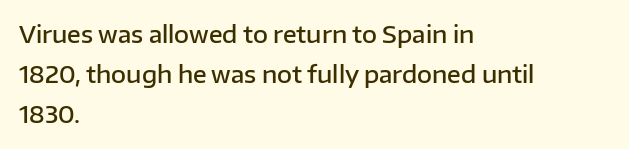
Style check: upright. Students, note that the glyphs here touch the page at normal intervals. If you drew a ruler down the left edge, every line would touch it. Heft: intermediate — a semibold. Plain, unruled lines of type.
